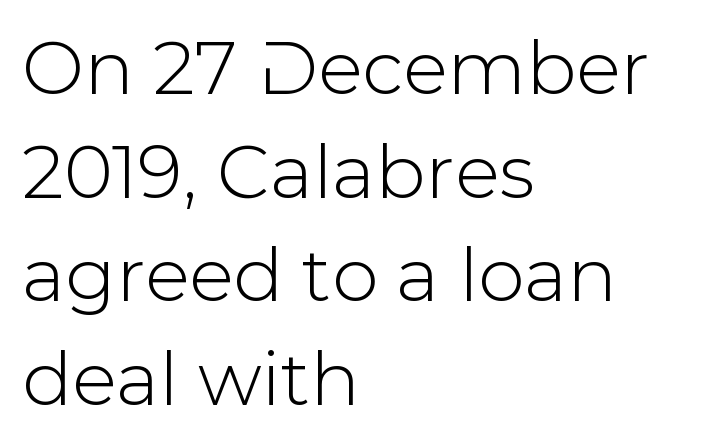
One-word summary of the alignment: left. The letters sit at their default tracking, neither squeezed nor spread. Think of a printed novel: that variable character pitch is what you see here. Words float on clear page, feet unadorned.
